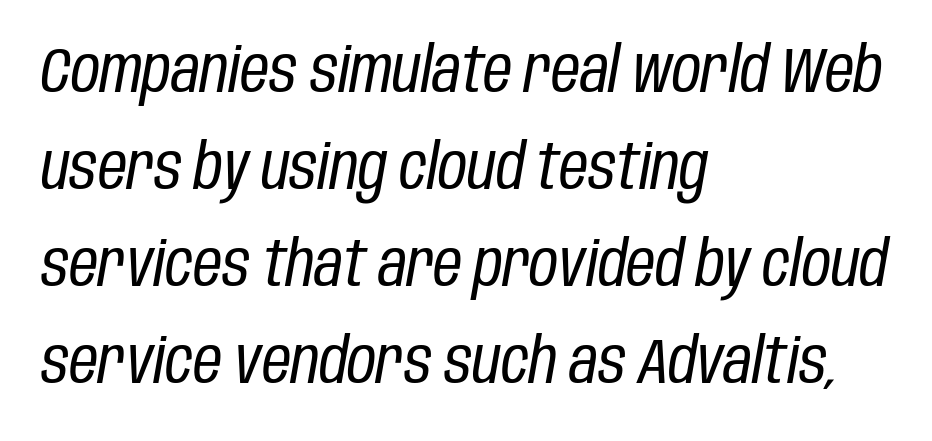
The image shows 63 px regular-weight, condensed type, italic (leaning right); set left-aligned, normal line spacing (1.54x), normal letter spacing, not underlined; low stroke contrast and a large x-height.
